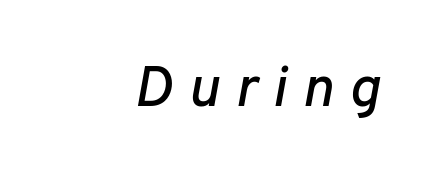
{"italic": "yes", "lean": "right", "slant_degrees": 10, "width": "normal", "stroke_contrast": "low", "x_height": "medium", "monospaced": "no", "underline": "no", "letter_spacing": "wide", "letter_spacing_em": 0.26, "glyph_px": 58}
